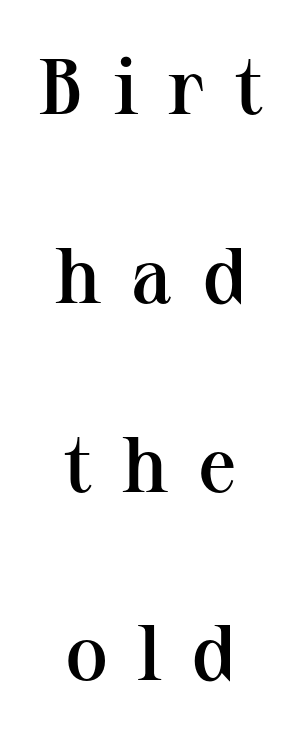
The type family on display is of the serif kind. The strokes are fattened partway — semibold, not bold. This rendering widens character spacing well past its baseline value. A typesetter would call this proportional, since set widths differ per character.
